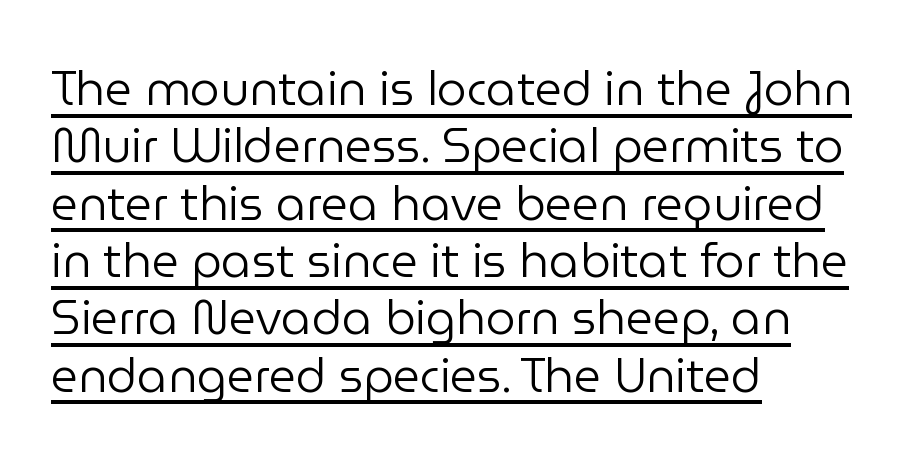
The image shows 47 px regular-weight sans-serif type, upright; set left-aligned, line spacing 1.22x, normal letter spacing, underlined; low stroke contrast and a medium x-height.
